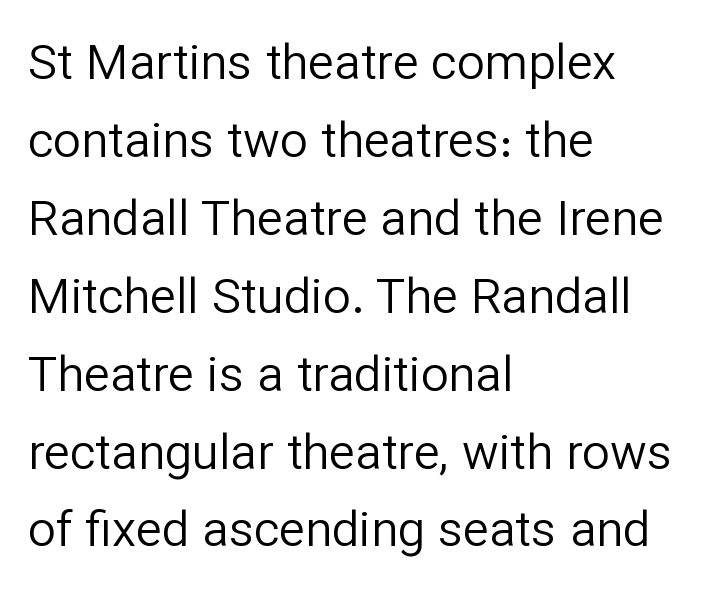
Q: Is the text bold? A: No.
Q: Is the text italic (slanted)? A: No, it is upright.
Q: Is the typeface a serif or a sans-serif typeface? A: Sans-serif.
Q: Is the text underlined? A: No.
Q: How is the paragraph aligned? A: Left-aligned.
Q: Is the spacing between letters normal or unusually wide? A: Normal.
Q: Is the spacing between lines tight, normal or loose? A: Normal.
Q: Width (condensed, normal, or wide)? A: Normal.
Q: Stroke contrast? A: Low.
Q: x-height? A: Medium.
Q: Monospaced? A: No.
